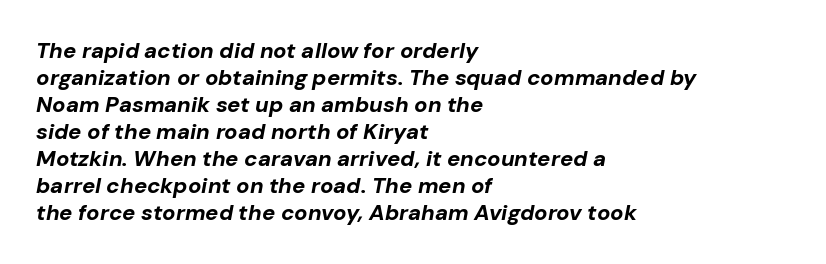
An italicized treatment has been applied to the whole sample. A classic flush-left, rag-right setting is used for this passage. Weight check: bold — yes, fully. Descenders hang freely into open space. The face used here is rendered with its standard letterfit.
